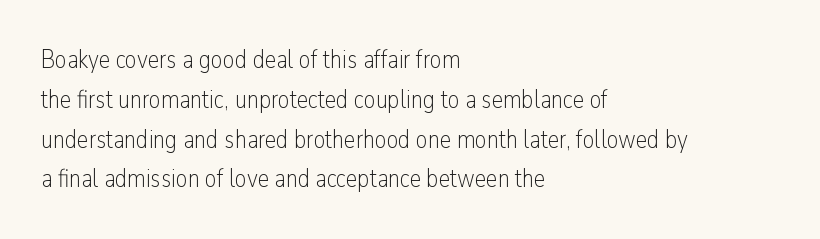
The image shows 26 px text type, upright; set left-aligned, normal line spacing (1.53x), normal letter spacing, not underlined.
